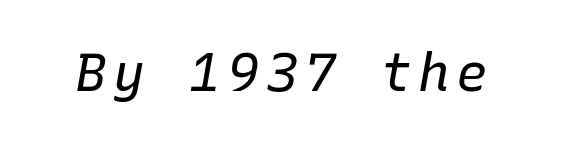
{"italic": "yes", "lean": "right", "slant_degrees": 10, "bold": "no", "weight": "regular", "width": "normal", "stroke_contrast": "low", "x_height": "medium", "monospaced": "yes", "underline": "no", "glyph_px": 53}
